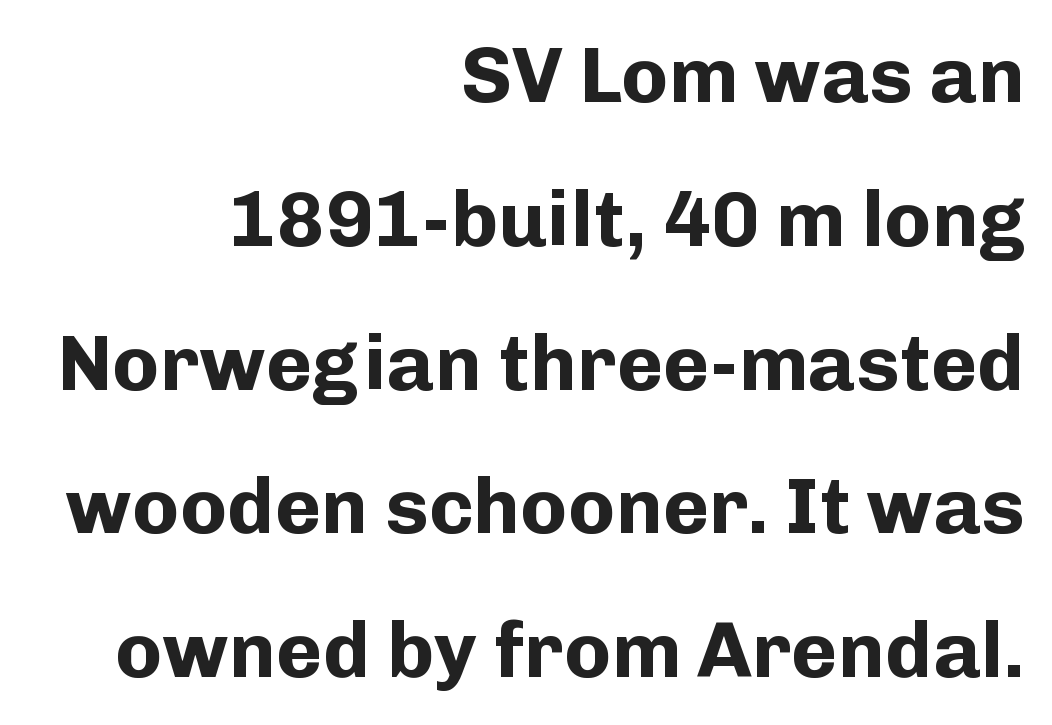
Q: Is the text bold? A: Yes.
Q: Is the text italic (slanted)? A: No, it is upright.
Q: Is the typeface a serif or a sans-serif typeface? A: Sans-serif.
Q: Is the text underlined? A: No.
Q: How is the paragraph aligned? A: Right-aligned.
Q: Is the spacing between letters normal or unusually wide? A: Normal.
Q: Width (condensed, normal, or wide)? A: Normal.
Q: Stroke contrast? A: Low.
Q: x-height? A: Medium.
Q: Monospaced? A: No.
